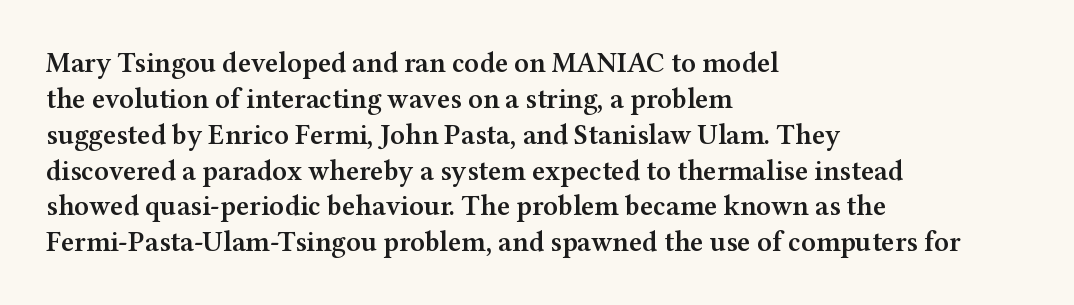
Varying glyph widths throughout — classic text-font behaviour. Notice how descenders clear the ascenders below comfortably — that's standard leading. The type sits square on the baseline with zero lean. A semibold gives these letters moderate extra thickness, short of bold. The lines in this sample share a left origin and differ only in where they stop. Clear beneath every line of the passage.
